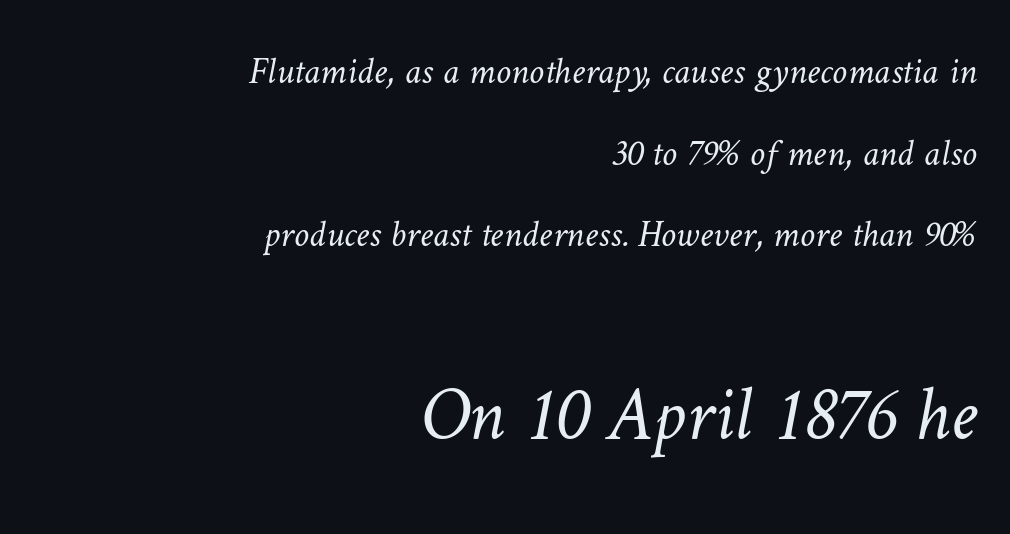
{"bold": "no", "weight": "light", "width": "normal", "stroke_contrast": "low", "x_height": "medium", "monospaced": "no", "underline": "no", "align": "right", "line_spacing": "loose", "line_spacing_ratio": 2.15, "letter_spacing": "normal", "letter_spacing_em": 0.0, "larger_block": "second", "size_ratio": 2.03, "glyph_px": 77}
